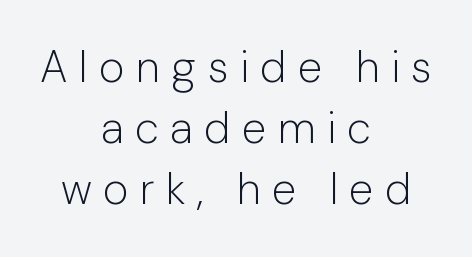
Q: Is the text bold? A: No.
Q: Is the text italic (slanted)? A: No, it is upright.
Q: Is the typeface a serif or a sans-serif typeface? A: Sans-serif.
Q: Is the text underlined? A: No.
Q: How is the paragraph aligned? A: Centered.
Q: Is the spacing between letters normal or unusually wide? A: Unusually wide.
Q: Is the spacing between lines tight, normal or loose? A: Normal.
Q: Width (condensed, normal, or wide)? A: Normal.
Q: Stroke contrast? A: Low.
Q: x-height? A: Medium.
Q: Monospaced? A: No.
